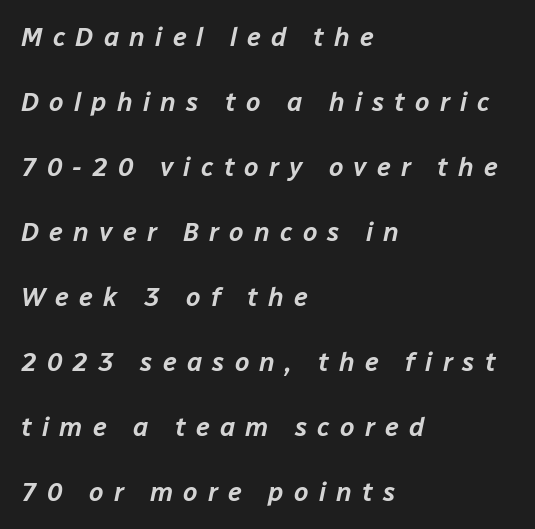
The glyphs are unaccompanied by any horizontal stroke below them. Honestly, the rows look like they've been pulled way apart. These lines were composed using italics. Short note: letters widely spaced. Line starts are locked; line ends wander.
